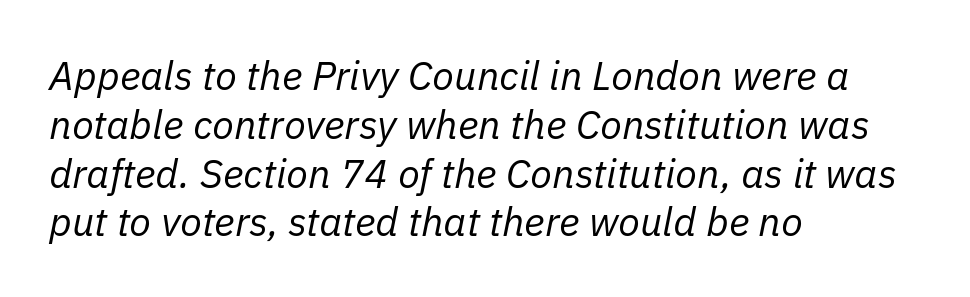
No extra ink here — the face is not bold. Tracking value appears to be zero — textbook default spacing. The rag falls on the right side of this text block. The face used here is proportionally spaced, like ordinary book or web type.
